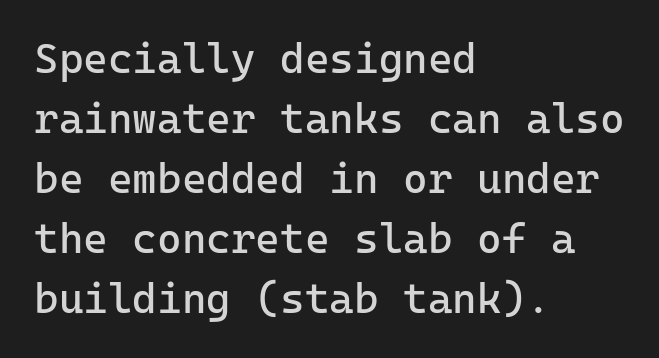
The image shows 42 px regular-weight sans-serif type, upright, monospaced; set left-aligned, normal line spacing (1.43x), normal letter spacing, not underlined; low stroke contrast and a medium x-height.
